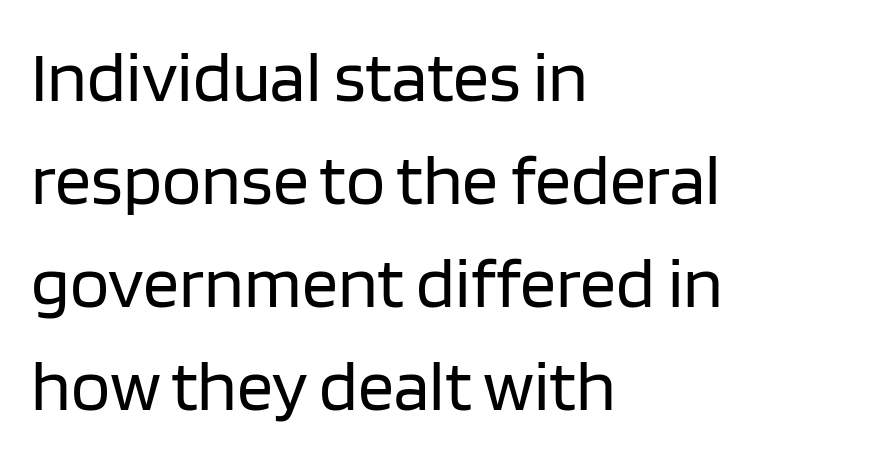
{"serif": "no", "italic": "no", "bold": "no", "weight": "regular", "width": "normal", "stroke_contrast": "low", "x_height": "large", "monospaced": "no", "underline": "no", "align": "left", "line_spacing": "normal", "line_spacing_ratio": 1.43, "letter_spacing": "normal", "letter_spacing_em": 0.0, "glyph_px": 72}
